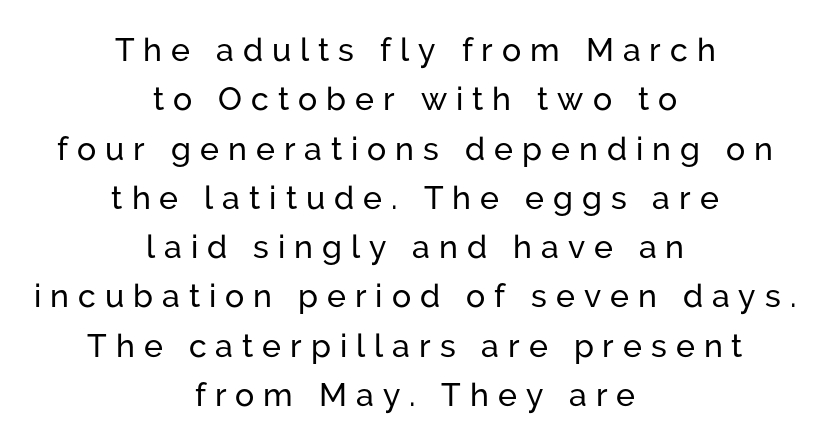
The image shows 32 px sans-serif type, upright; set centered, normal line spacing (1.54x), unusually wide letter spacing (+0.28 em), not underlined; low stroke contrast and a medium x-height.
